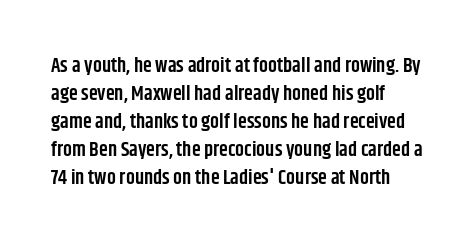
Designer's note — italics off, roman on. How are the letters spaced? Ordinarily, with no added tracking. Heft: intermediate — a semibold. Horizontal bands of white between lines are of average thickness. The typesetter chose a ragged-right arrangement here. Beneath every word, the page is bare.
